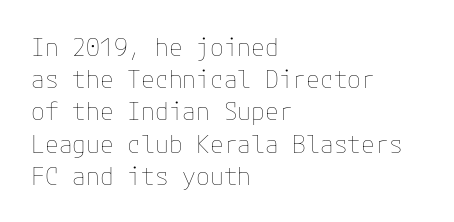
These lines keep a tight, regular rhythm from letter to letter. This sample is left-justified, so line endings fall wherever the words run out. The space between consecutive lines is moderate. Do the letters lean? They stand straight. The passage shown is not underscored anywhere. Stems and bowls with no extra thickness — not bold.
